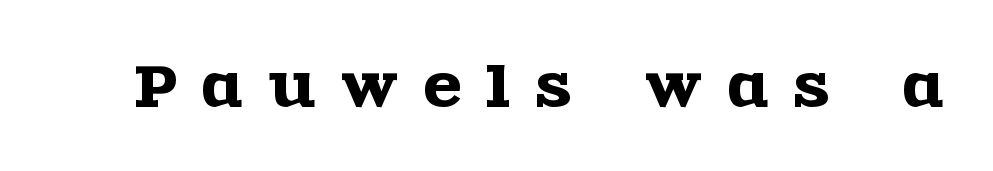
The image shows 55 px wide serif type, upright; set unusually wide letter spacing (+0.47 em), not underlined; a large x-height.
